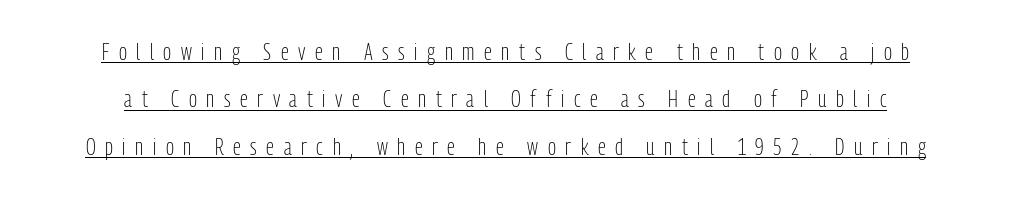
{"italic": "no", "bold": "no", "underline": "yes", "line_spacing": "loose", "line_spacing_ratio": 1.97, "letter_spacing": "wide", "letter_spacing_em": 0.4, "glyph_px": 24}
